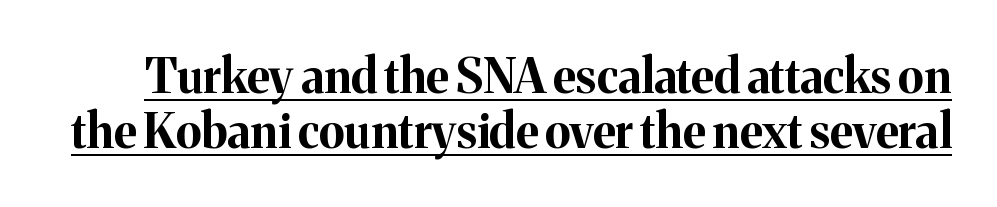
What stands out about the letter spacing? Nothing — it is the standard amount. Observe the serifs anchoring each vertical stroke in this sample. Descenders here cross a horizontal rule under the line. Do the characters align in a grid? No, the font is proportional. Notice how thick the strokes are: this is what a full bold looks like.
